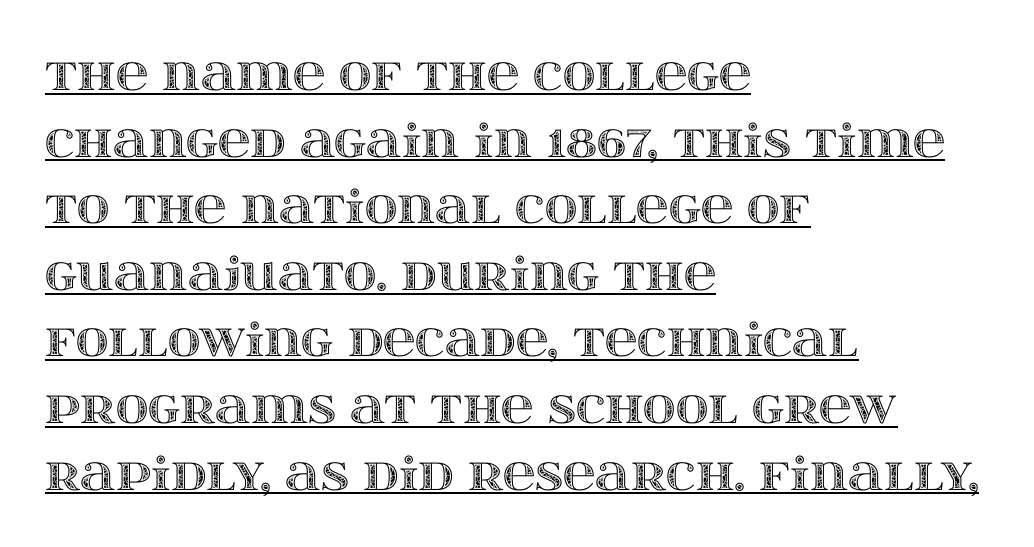
{"italic": "no", "width": "wide", "x_height": "large", "monospaced": "no", "underline": "yes", "align": "left", "line_spacing": "normal", "line_spacing_ratio": 1.48, "letter_spacing": "normal", "letter_spacing_em": 0.0, "glyph_px": 45}
